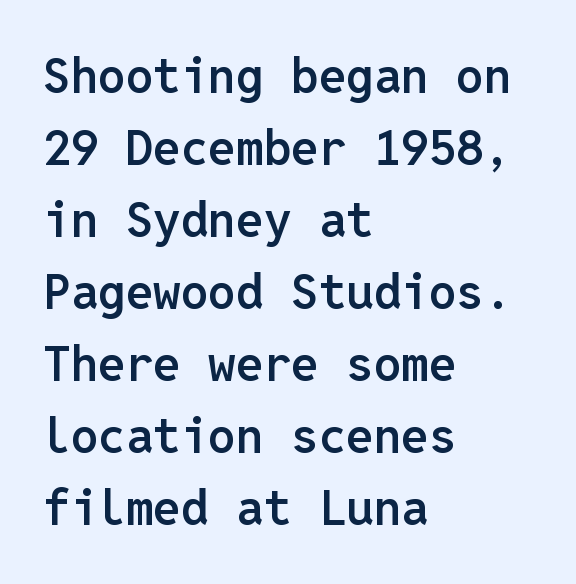
Q: Is the text bold? A: Semi-bold.
Q: Is the text italic (slanted)? A: No, it is upright.
Q: Is the typeface a serif or a sans-serif typeface? A: Sans-serif.
Q: Is the text underlined? A: No.
Q: How is the paragraph aligned? A: Left-aligned.
Q: Is the spacing between letters normal or unusually wide? A: Normal.
Q: Is the spacing between lines tight, normal or loose? A: Normal.
Q: Width (condensed, normal, or wide)? A: Normal.
Q: Stroke contrast? A: Low.
Q: x-height? A: Medium.
Q: Monospaced? A: Yes.
